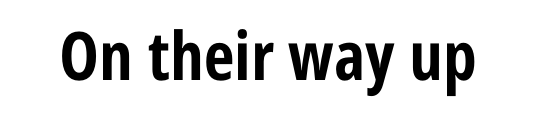
The image shows 67 px bold, condensed sans-serif type, upright; set normal letter spacing, not underlined; low stroke contrast and a medium x-height.
